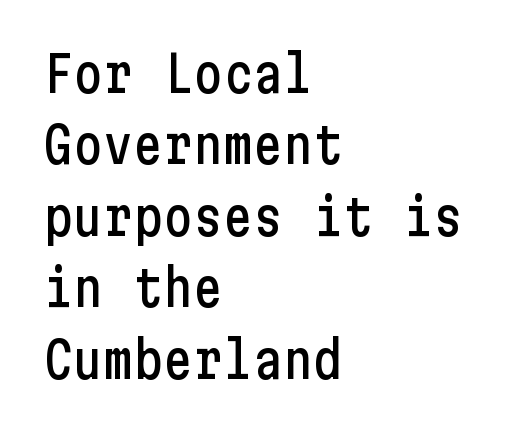
The image shows 50 px condensed sans-serif type, upright; set left-aligned, normal line spacing (1.43x), normal letter spacing, not underlined; low stroke contrast and a medium x-height.
